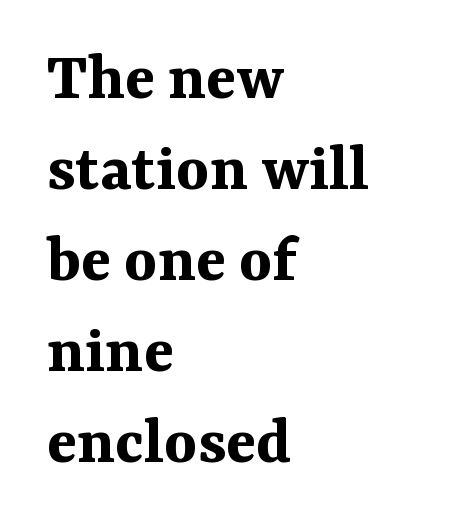
Q: Is the text bold? A: Yes.
Q: Is the text italic (slanted)? A: No, it is upright.
Q: Is the typeface a serif or a sans-serif typeface? A: Serif.
Q: Is the text underlined? A: No.
Q: How is the paragraph aligned? A: Left-aligned.
Q: Is the spacing between letters normal or unusually wide? A: Normal.
Q: Is the spacing between lines tight, normal or loose? A: Normal.
Q: Width (condensed, normal, or wide)? A: Normal.
Q: Stroke contrast? A: Medium.
Q: x-height? A: Medium.
Q: Monospaced? A: No.
